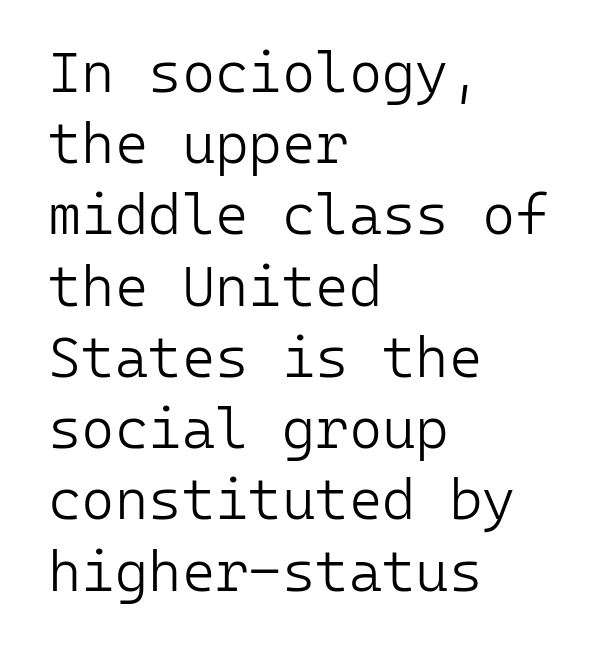
{"serif": "no", "italic": "no", "bold": "no", "weight": "light", "width": "normal", "stroke_contrast": "low", "x_height": "medium", "monospaced": "yes", "underline": "no", "align": "left", "line_spacing": "normal", "line_spacing_ratio": 1.25, "letter_spacing": "normal", "letter_spacing_em": 0.0, "glyph_px": 57}
